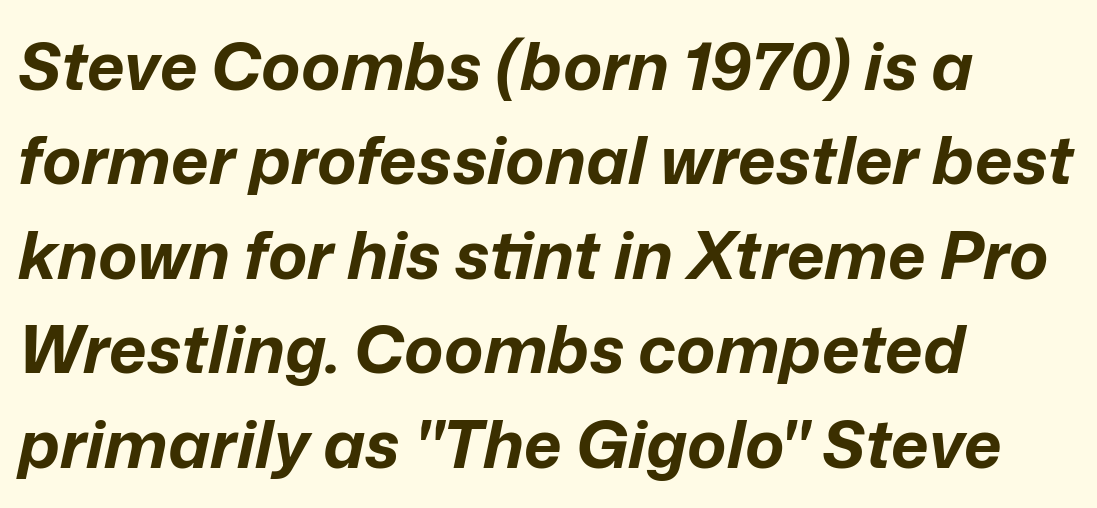
The image shows 66 px bold type, italic (leaning right); set left-aligned, normal line spacing (1.43x), normal letter spacing, not underlined; low stroke contrast and a medium x-height.
